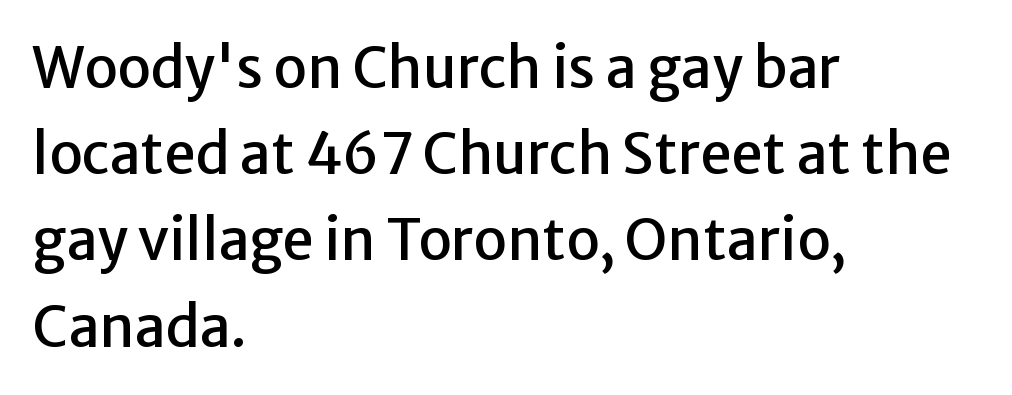
The image shows 56 px sans-serif type, upright; set left-aligned, normal line spacing (1.54x), normal letter spacing, not underlined; low stroke contrast and a medium x-height.
